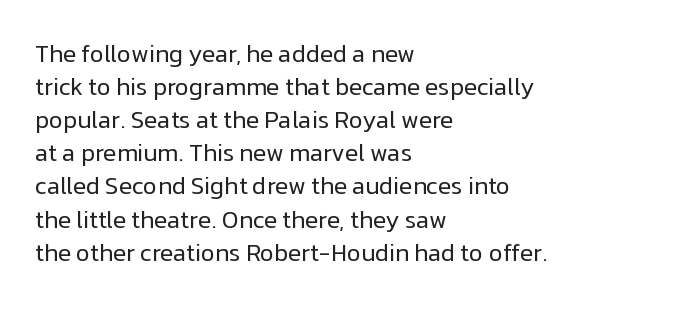
The image shows 24 px text type, upright; set left-aligned, normal line spacing (1.38x), normal letter spacing, not underlined.
